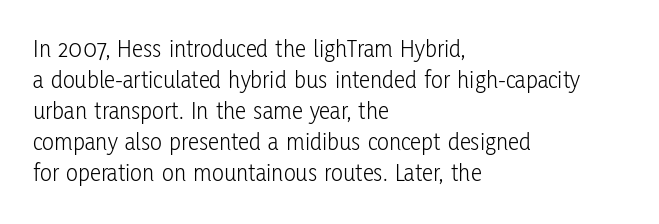
Q: Is the text bold? A: No.
Q: Is the text italic (slanted)? A: No, it is upright.
Q: Is the text underlined? A: No.
Q: How is the paragraph aligned? A: Left-aligned.
Q: Is the spacing between letters normal or unusually wide? A: Normal.
